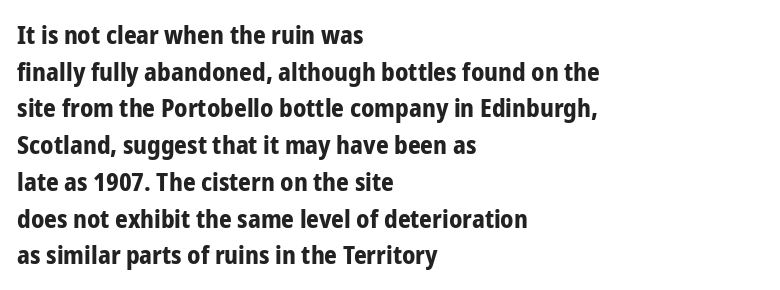
Q: Is the text bold? A: Yes.
Q: Is the text italic (slanted)? A: No, it is upright.
Q: Is the text underlined? A: No.
Q: How is the paragraph aligned? A: Left-aligned.
Q: Is the spacing between letters normal or unusually wide? A: Normal.
Q: Is the spacing between lines tight, normal or loose? A: Normal.
